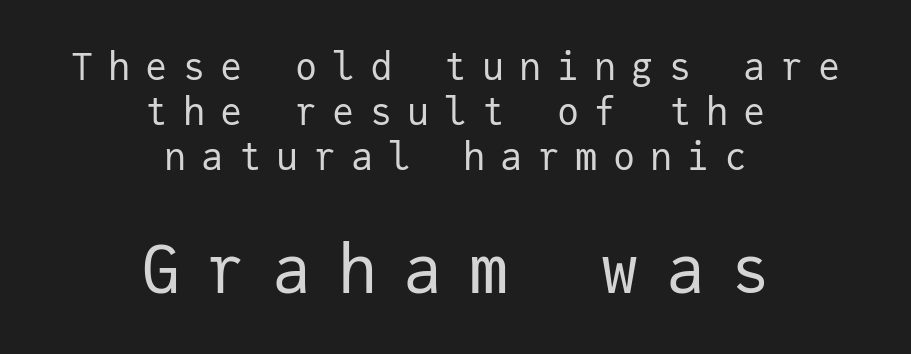
Q: Is the text bold? A: No.
Q: Is the text italic (slanted)? A: No, it is upright.
Q: Is the typeface a serif or a sans-serif typeface? A: Sans-serif.
Q: Is the text underlined? A: No.
Q: How is the paragraph aligned? A: Centered.
Q: Is the spacing between letters normal or unusually wide? A: Unusually wide.
Q: Which block of text is set in a larger size, the first (top) or the second (bottom)? A: The second (bottom) one.
Q: Width (condensed, normal, or wide)? A: Normal.
Q: Stroke contrast? A: Low.
Q: x-height? A: Medium.
Q: Monospaced? A: Yes.
